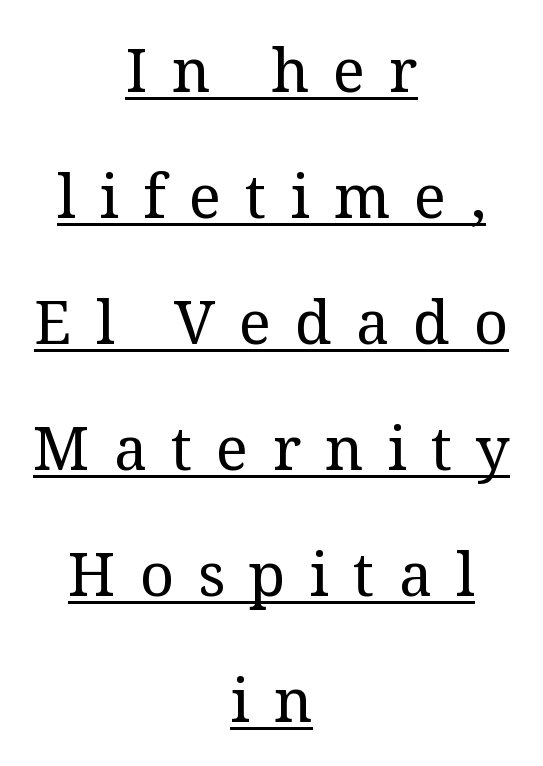
Here the glyphs are tracked loosely, breaking word shapes into spaced letters. Ascenders rise straight up at ninety degrees. Looks like regular typesetting: each glyph gets only the width it needs. Widely set lines give the paragraph a tall, airy silhouette.
